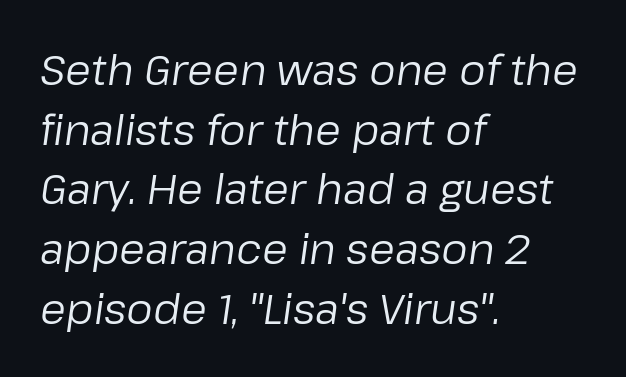
The image shows 42 px regular-weight type, italic (leaning right); set left-aligned, normal line spacing (1.42x), normal letter spacing, not underlined; low stroke contrast and a medium x-height.
